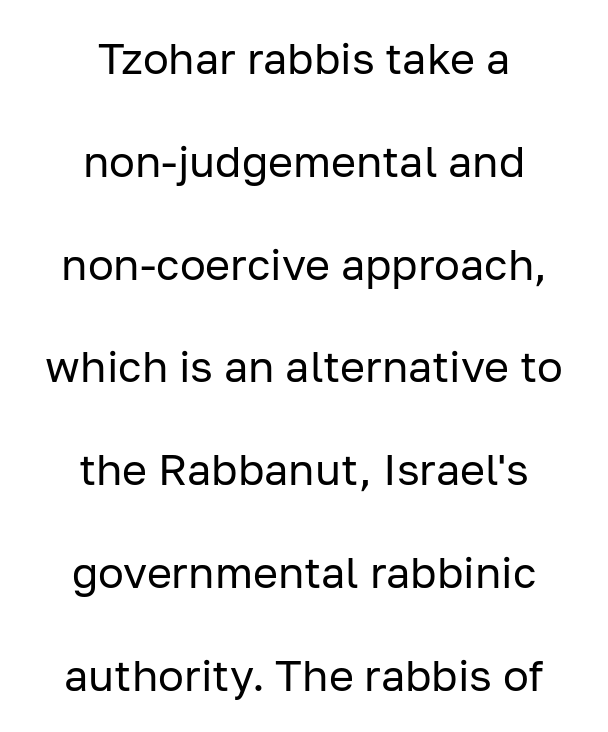
{"serif": "no", "italic": "no", "bold": "no", "weight": "regular", "width": "normal", "stroke_contrast": "low", "x_height": "medium", "monospaced": "no", "underline": "no", "align": "center", "line_spacing": "loose", "line_spacing_ratio": 2.39, "letter_spacing": "normal", "letter_spacing_em": 0.0, "glyph_px": 43}
